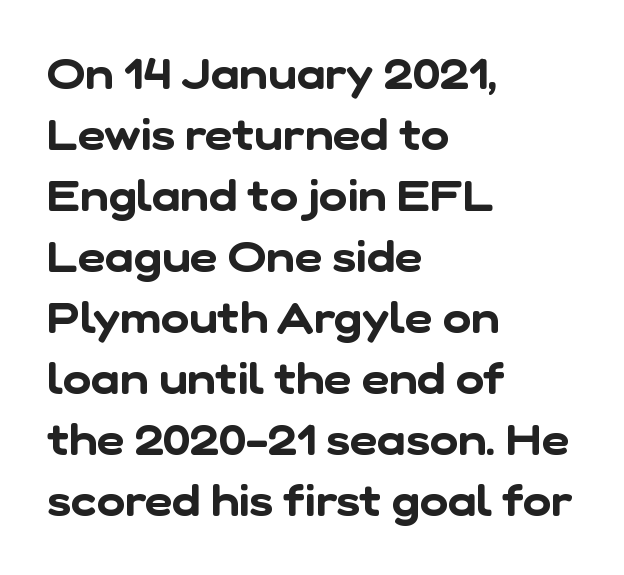
The image shows 43 px sans-serif type; set left-aligned, normal line spacing (1.42x), normal letter spacing, not underlined; low stroke contrast and a medium x-height.
